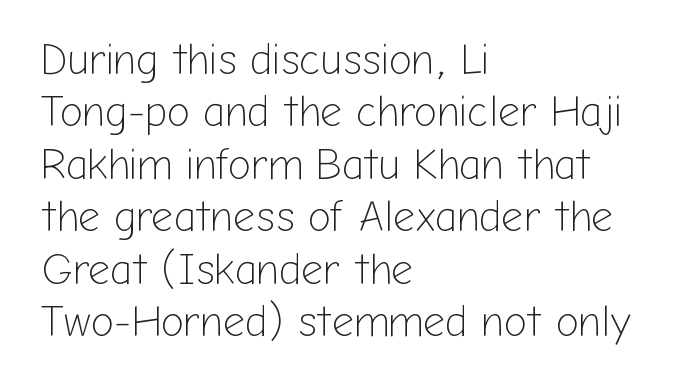
Q: Is the text bold? A: No.
Q: Is the text italic (slanted)? A: No, it is upright.
Q: Is the typeface a serif or a sans-serif typeface? A: Sans-serif.
Q: Is the text underlined? A: No.
Q: How is the paragraph aligned? A: Left-aligned.
Q: Is the spacing between letters normal or unusually wide? A: Normal.
Q: Width (condensed, normal, or wide)? A: Normal.
Q: Stroke contrast? A: Low.
Q: x-height? A: Medium.
Q: Monospaced? A: No.
